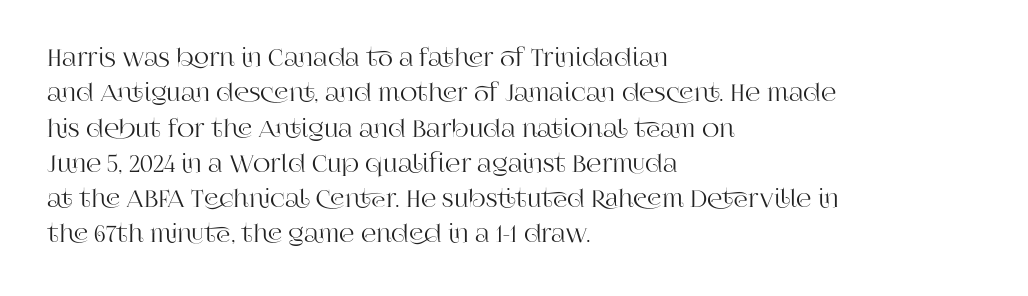
{"italic": "no", "underline": "no", "align": "left", "line_spacing": "normal", "line_spacing_ratio": 1.47, "letter_spacing": "normal", "letter_spacing_em": 0.0, "glyph_px": 24}
